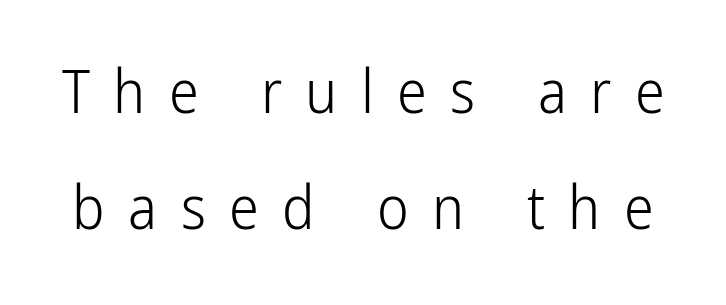
Q: Is the text bold? A: No.
Q: Is the text italic (slanted)? A: No, it is upright.
Q: Is the typeface a serif or a sans-serif typeface? A: Sans-serif.
Q: Is the text underlined? A: No.
Q: Is the spacing between letters normal or unusually wide? A: Unusually wide.
Q: Is the spacing between lines tight, normal or loose? A: Loose.
Q: Width (condensed, normal, or wide)? A: Condensed.
Q: Stroke contrast? A: Low.
Q: x-height? A: Medium.
Q: Monospaced? A: No.
